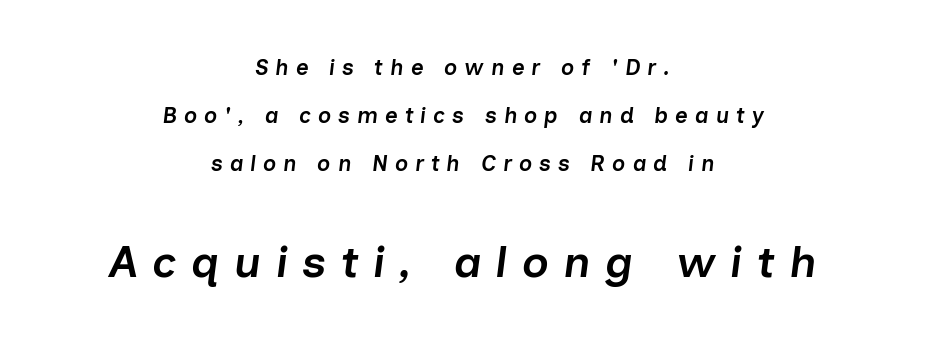
{"italic": "yes", "lean": "right", "slant_degrees": 7, "bold": "semi", "weight": "semibold", "width": "normal", "stroke_contrast": "low", "x_height": "medium", "monospaced": "no", "underline": "no", "align": "center", "line_spacing": "loose", "line_spacing_ratio": 2.18, "letter_spacing": "wide", "letter_spacing_em": 0.32, "larger_block": "second", "size_ratio": 2.05, "glyph_px": 45}
